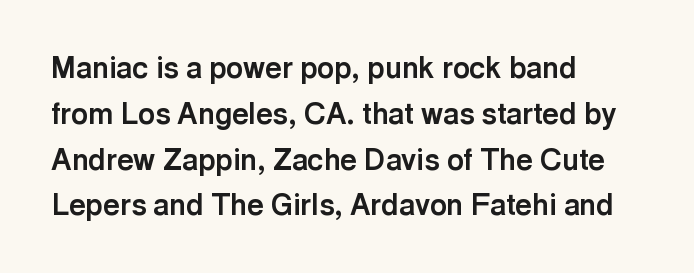
{"serif": "no", "italic": "no", "bold": "yes", "weight": "bold", "width": "normal", "x_height": "medium", "monospaced": "no", "underline": "no", "align": "left", "line_spacing": "normal", "line_spacing_ratio": 1.58, "letter_spacing": "normal", "letter_spacing_em": 0.0, "glyph_px": 29}
